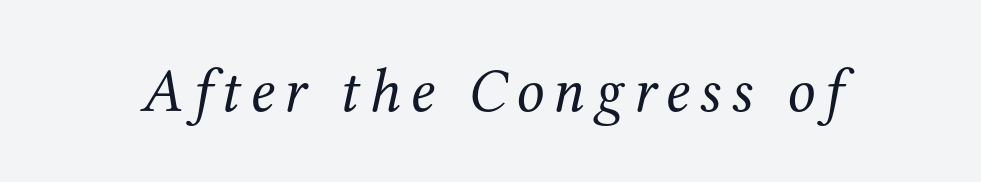
Q: Is the text bold? A: No.
Q: Is the text italic (slanted)? A: Yes, it leans right by about 12 degrees.
Q: Is the typeface a serif or a sans-serif typeface? A: Serif.
Q: Is the text underlined? A: No.
Q: Width (condensed, normal, or wide)? A: Normal.
Q: Stroke contrast? A: Medium.
Q: x-height? A: Medium.
Q: Monospaced? A: No.
